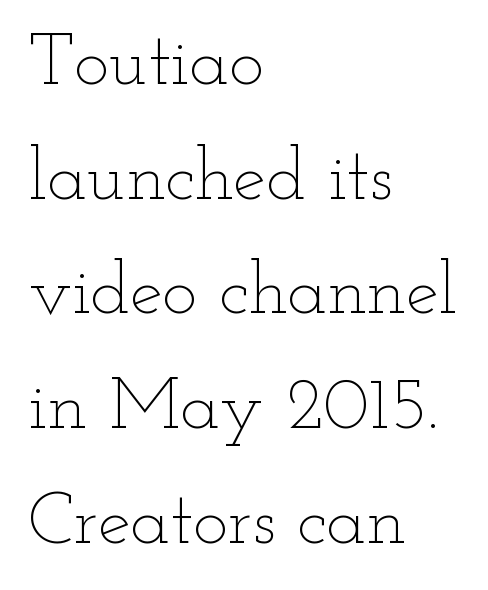
{"italic": "no", "bold": "no", "weight": "thin", "width": "wide", "stroke_contrast": "low", "x_height": "small", "monospaced": "no", "underline": "no", "align": "left", "line_spacing": "normal", "line_spacing_ratio": 1.55, "letter_spacing": "normal", "letter_spacing_em": 0.0, "glyph_px": 74}
